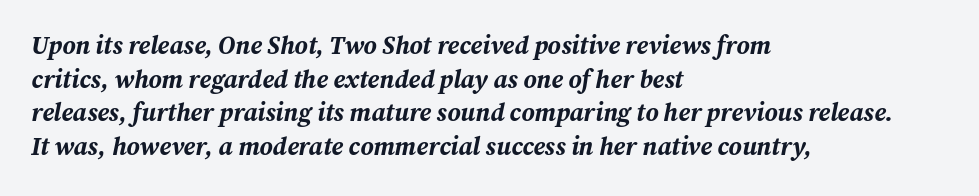
Check the space under the baseline: it is left empty. Teacher's note: observe the even left margin — that is flush-left alignment. Typographic density is high because the face is bold. Tracking here is standard; glyphs follow each other at the usual distance. Vertically, the passage feels balanced, rows spaced as you'd expect.
